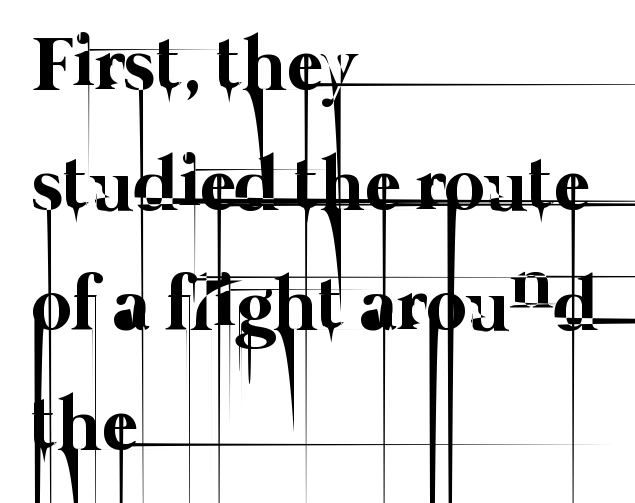
The image shows 77 px thin type; set left-aligned, normal line spacing (1.56x), normal letter spacing, not underlined; low stroke contrast and a medium x-height.
